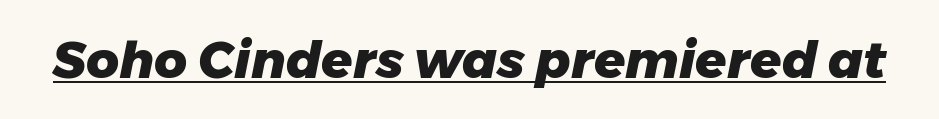
Varying glyph widths throughout — classic text-font behaviour. Is the type bold? Yes — the strokes are clearly thick and heavy. In terms of letterspacing, this is plain default setting. Students, observe the line beneath the letters — that is underlining. You can tell it's italic because the verticals aren't actually vertical.
